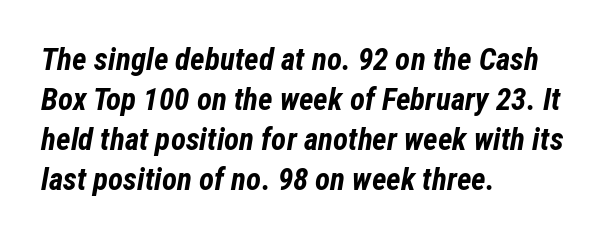
An italicized treatment has been applied to the whole sample. Baseline-to-baseline distance is the conventional proportion of letter height. The baseline area is clear. This is heavy type, rendered in bold.
